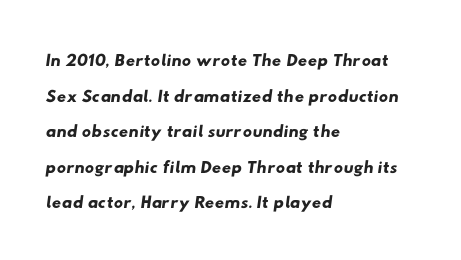
Q: Is the text underlined? A: No.
Q: How is the paragraph aligned? A: Left-aligned.
Q: Is the spacing between letters normal or unusually wide? A: Normal.
Q: Is the spacing between lines tight, normal or loose? A: Normal.
